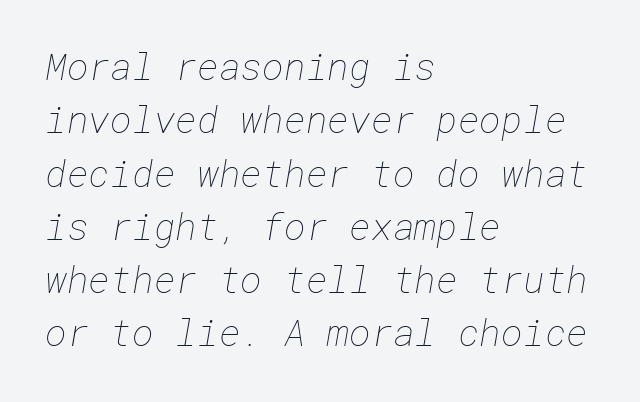
The image shows 37 px thin type; set left-aligned, normal line spacing (1.44x), normal letter spacing, not underlined; low stroke contrast and a medium x-height.
